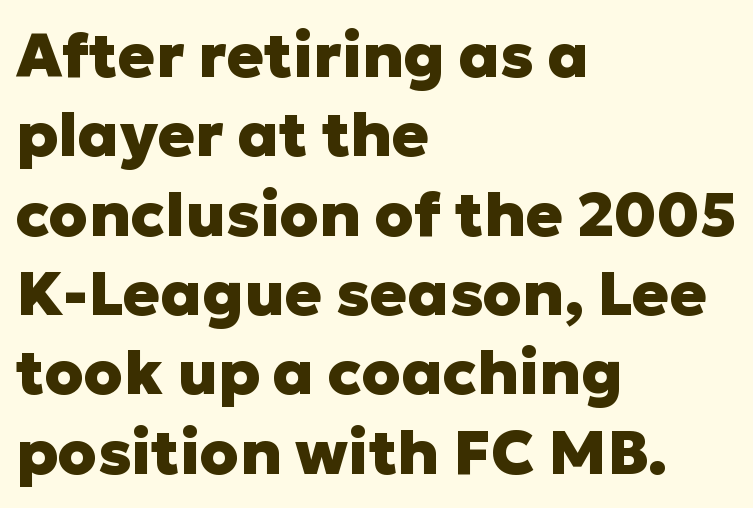
The image shows 62 px heavy sans-serif type, upright; set left-aligned, normal line spacing (1.28x), normal letter spacing, not underlined; low stroke contrast and a medium x-height.
